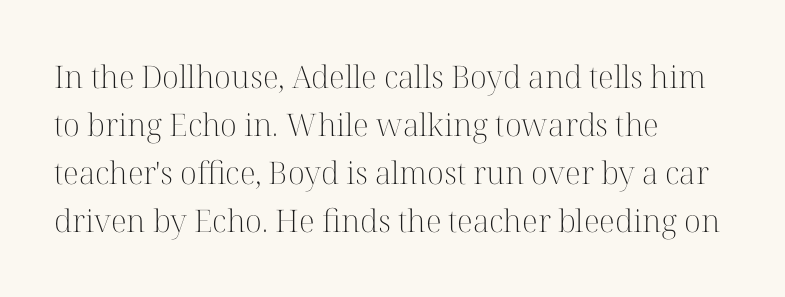
The image shows 31 px light serif type, upright; set left-aligned, normal line spacing (1.55x), normal letter spacing, not underlined; high stroke contrast and a medium x-height.
